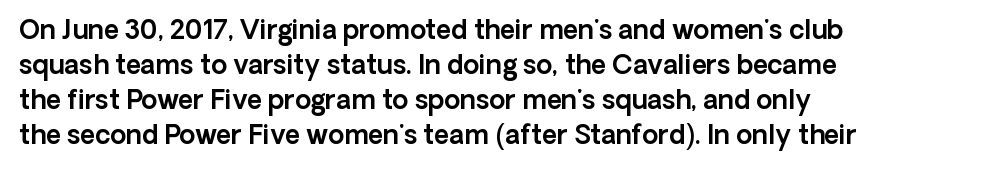
{"italic": "no", "underline": "no", "align": "left", "line_spacing": "normal", "line_spacing_ratio": 1.35, "letter_spacing": "normal", "letter_spacing_em": 0.0, "glyph_px": 26}
